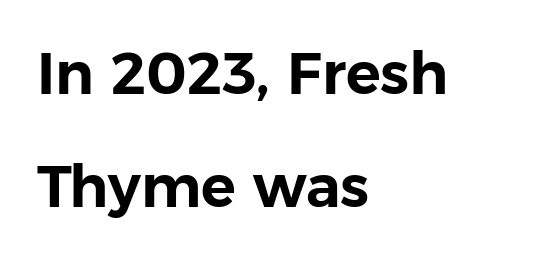
The lines in this sample share a left origin and differ only in where they stop. Look at the bottom of the vertical strokes: they stop flat, with no serifs. Interline gaps are noticeably wide in this sample. The type is set solid horizontally, with unmodified tracking. The font's upright variant was chosen for this text.
